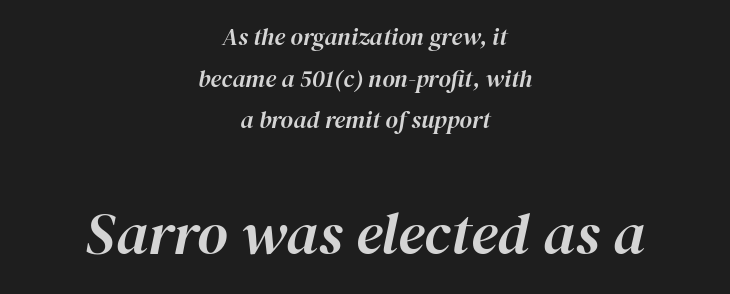
Q: Is the text italic (slanted)? A: Yes, it leans right by about 12 degrees.
Q: Is the text underlined? A: No.
Q: How is the paragraph aligned? A: Centered.
Q: Is the spacing between letters normal or unusually wide? A: Normal.
Q: Which block of text is set in a larger size, the first (top) or the second (bottom)? A: The second (bottom) one.
Q: Width (condensed, normal, or wide)? A: Normal.
Q: Stroke contrast? A: High.
Q: x-height? A: Medium.
Q: Monospaced? A: No.
